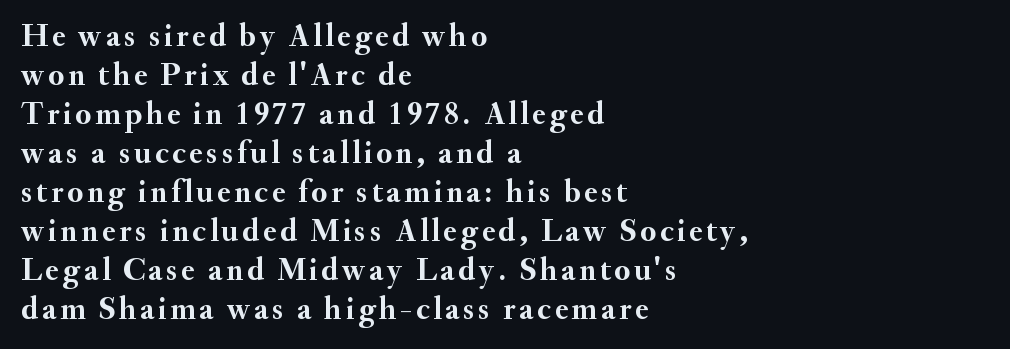
The image shows 32 px semibold serif type, upright; set left-aligned, line spacing 1.22x, not underlined; medium stroke contrast and a small x-height.
